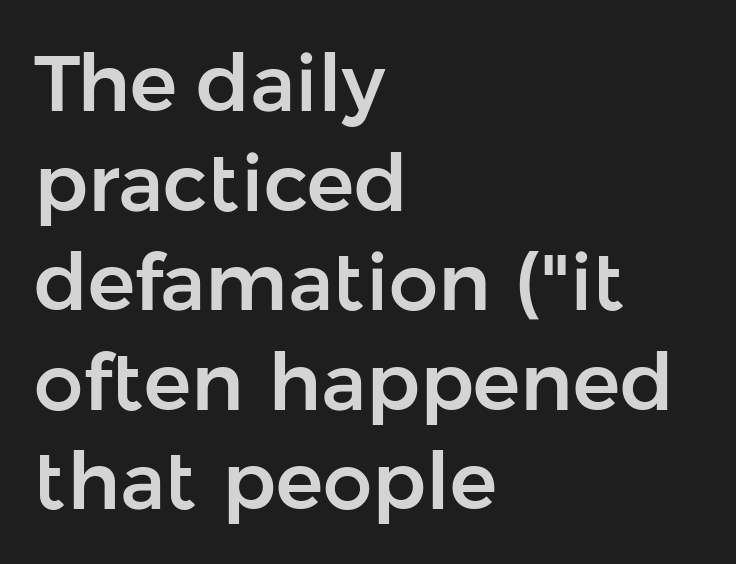
Q: Is the text italic (slanted)? A: No, it is upright.
Q: Is the typeface a serif or a sans-serif typeface? A: Sans-serif.
Q: Is the text underlined? A: No.
Q: How is the paragraph aligned? A: Left-aligned.
Q: Is the spacing between letters normal or unusually wide? A: Normal.
Q: Is the spacing between lines tight, normal or loose? A: Normal.
Q: Width (condensed, normal, or wide)? A: Normal.
Q: Stroke contrast? A: Low.
Q: x-height? A: Medium.
Q: Monospaced? A: No.
